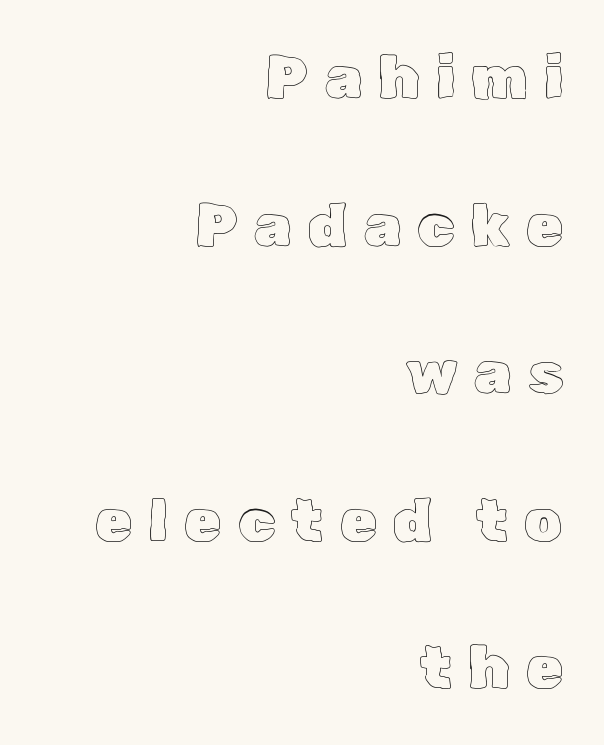
The image shows 60 px text type, upright; set right-aligned, loose line spacing (2.46x), unusually wide letter spacing (+0.27 em), not underlined; a medium x-height.
